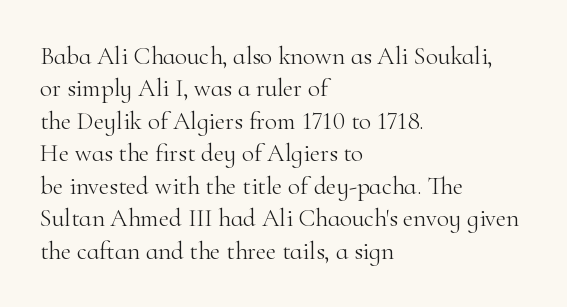
{"italic": "no", "bold": "no", "underline": "no", "align": "left", "line_spacing": "normal", "line_spacing_ratio": 1.3, "letter_spacing": "normal", "letter_spacing_em": 0.0, "glyph_px": 25}
